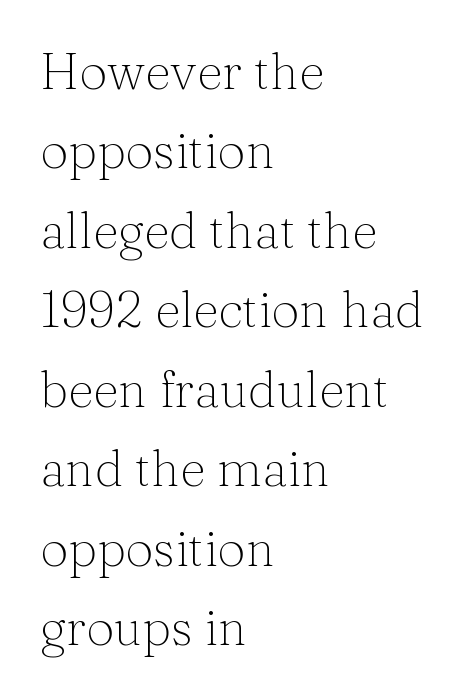
Q: Is the text bold? A: No.
Q: Is the text italic (slanted)? A: No, it is upright.
Q: Is the typeface a serif or a sans-serif typeface? A: Serif.
Q: Is the text underlined? A: No.
Q: How is the paragraph aligned? A: Left-aligned.
Q: Is the spacing between letters normal or unusually wide? A: Normal.
Q: Is the spacing between lines tight, normal or loose? A: Normal.
Q: Width (condensed, normal, or wide)? A: Normal.
Q: Stroke contrast? A: Medium.
Q: x-height? A: Medium.
Q: Monospaced? A: No.
